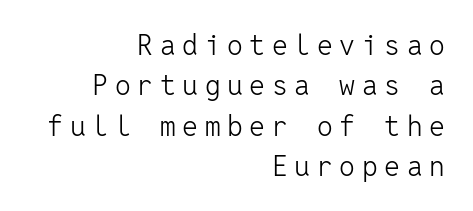
The image shows 28 px light sans-serif type, upright, monospaced; set right-aligned, normal line spacing (1.44x), unusually wide letter spacing (+0.24 em), not underlined; low stroke contrast and a medium x-height.
